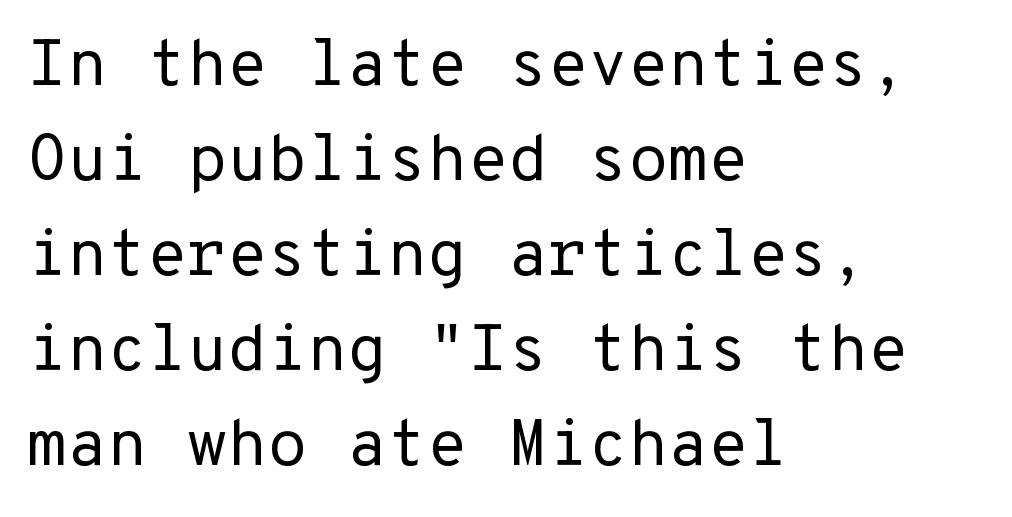
{"serif": "no", "italic": "no", "bold": "no", "weight": "regular", "width": "normal", "stroke_contrast": "low", "x_height": "medium", "monospaced": "yes", "underline": "no", "align": "left", "line_spacing": "normal", "line_spacing_ratio": 1.46, "letter_spacing": "normal", "letter_spacing_em": 0.0, "glyph_px": 65}
